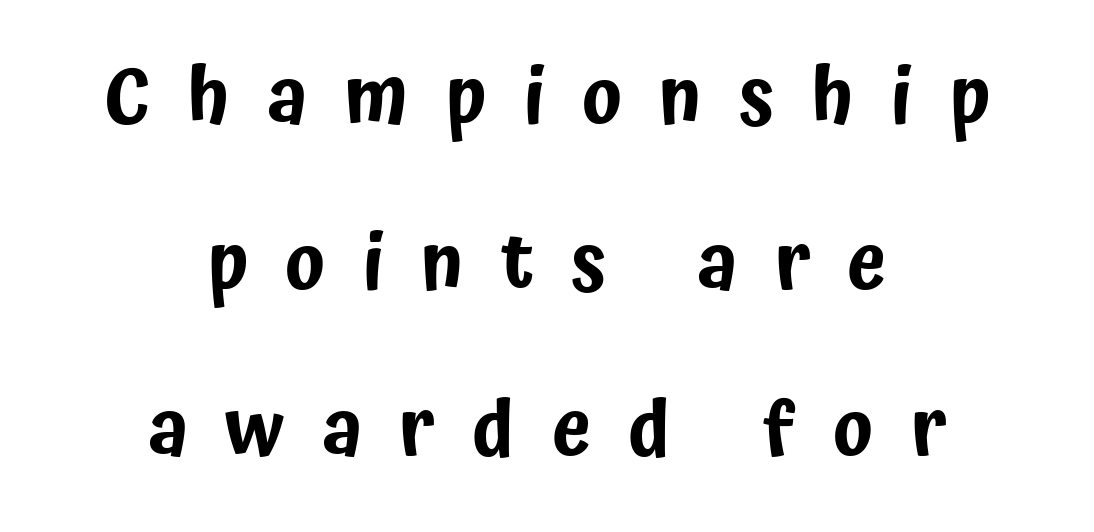
{"serif": "no", "italic": "no", "width": "condensed", "stroke_contrast": "low", "x_height": "medium", "monospaced": "no", "underline": "no", "align": "center", "line_spacing": "loose", "line_spacing_ratio": 2.1, "letter_spacing": "wide", "letter_spacing_em": 0.47, "glyph_px": 79}
